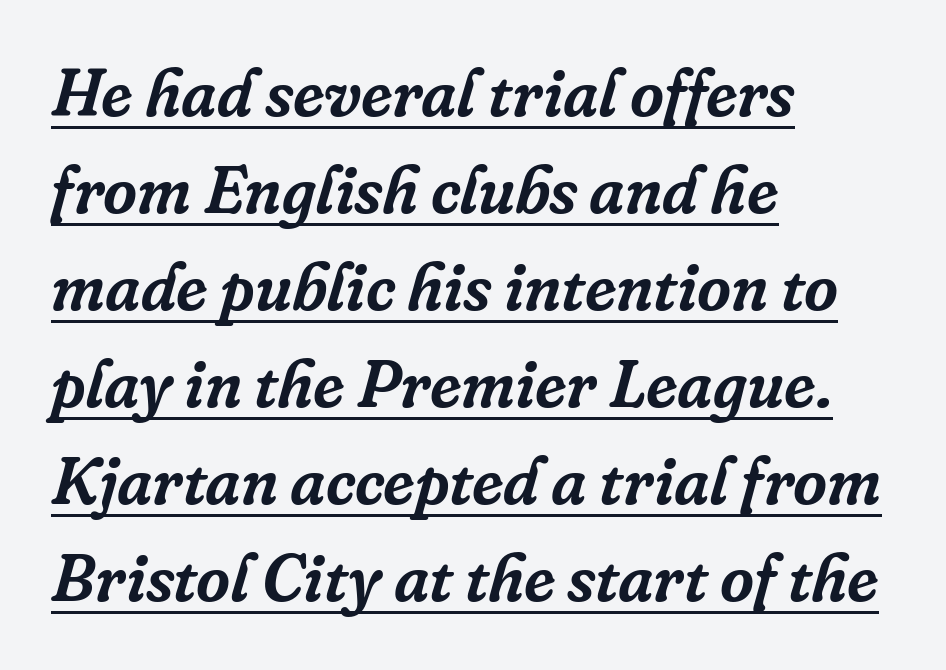
Q: Is the text italic (slanted)? A: Yes, it leans right by about 16 degrees.
Q: Is the typeface a serif or a sans-serif typeface? A: Serif.
Q: Is the text underlined? A: Yes.
Q: How is the paragraph aligned? A: Left-aligned.
Q: Is the spacing between letters normal or unusually wide? A: Normal.
Q: Is the spacing between lines tight, normal or loose? A: Normal.
Q: Width (condensed, normal, or wide)? A: Normal.
Q: Stroke contrast? A: Low.
Q: x-height? A: Medium.
Q: Monospaced? A: No.
